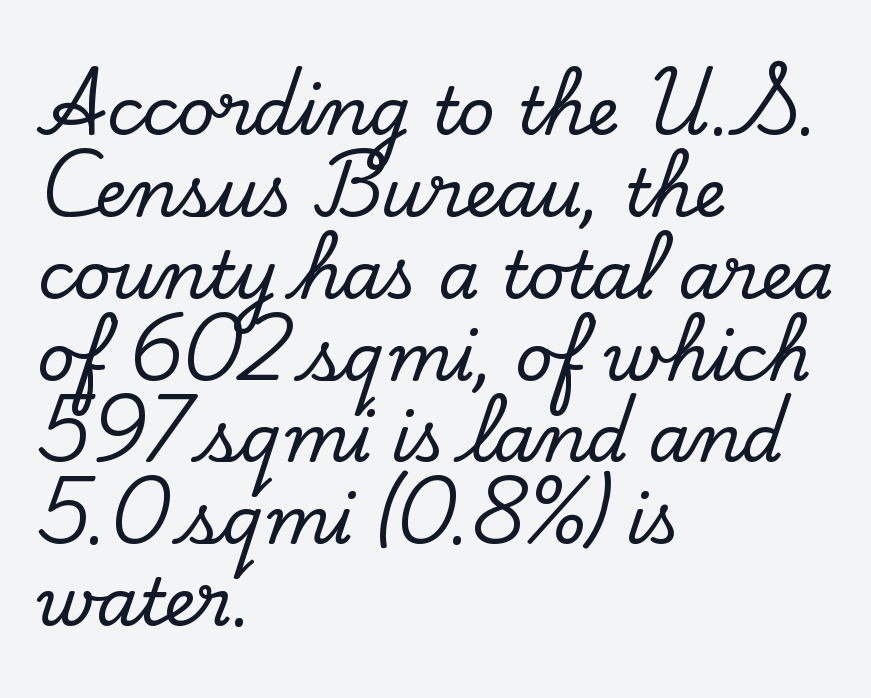
The typesetter chose a ragged-right arrangement here. Proportional: the letters do not fall into vertical columns. Unlike a clean sans, this face finishes its strokes with serifs. The passage shown is not underscored anywhere.
